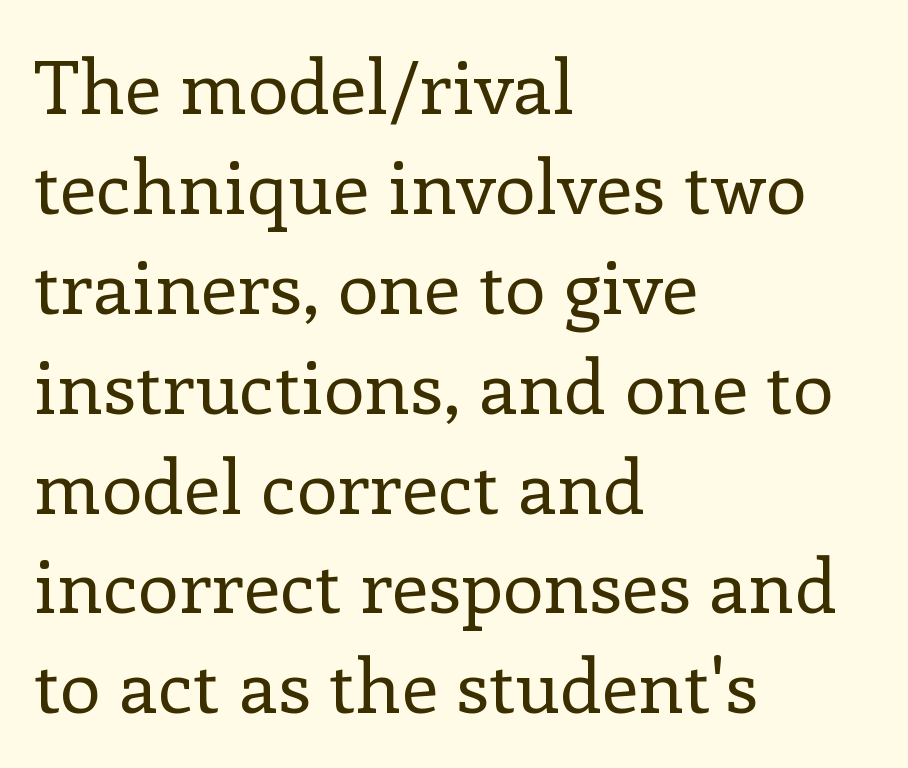
{"serif": "yes", "italic": "no", "bold": "no", "weight": "regular", "width": "normal", "stroke_contrast": "low", "x_height": "medium", "monospaced": "no", "underline": "no", "align": "left", "line_spacing": "normal", "line_spacing_ratio": 1.35, "letter_spacing": "normal", "letter_spacing_em": 0.0, "glyph_px": 74}
